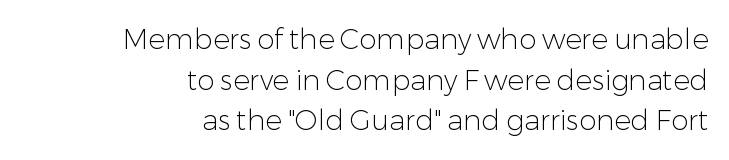
This is not heavy type; no bold has been used. Baseline-to-baseline distance is the conventional proportion of letter height. Nothing unusual about the tracking: characters are spaced as the font intends. I'd call this a sans setting — the letters go barefoot.
